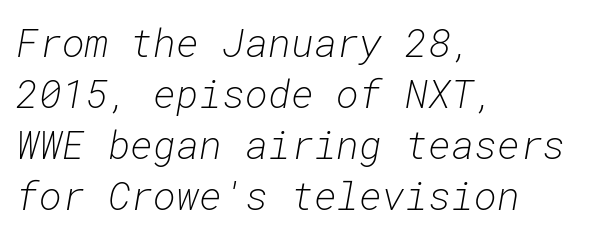
This sample keeps an unexceptional amount of space between lines. Characters are canted at an angle relative to the baseline's perpendicular. You could count columns in this text — the font is strictly monospaced. This rendering leaves character spacing at its baseline value. The ragged edge is on the right, which tells us the setting is flush left. Plain, unruled lines of type.
